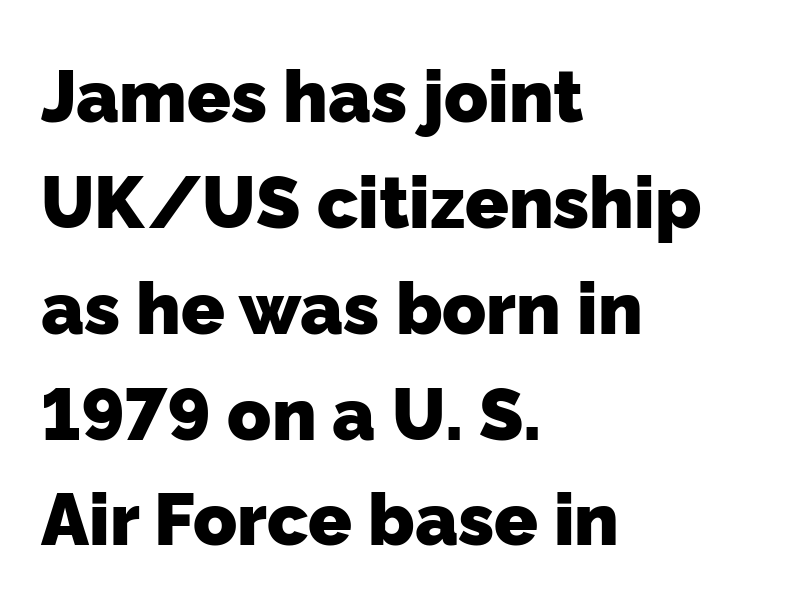
The image shows 72 px heavy sans-serif type; set left-aligned, normal line spacing (1.47x), normal letter spacing, not underlined; low stroke contrast and a medium x-height.
